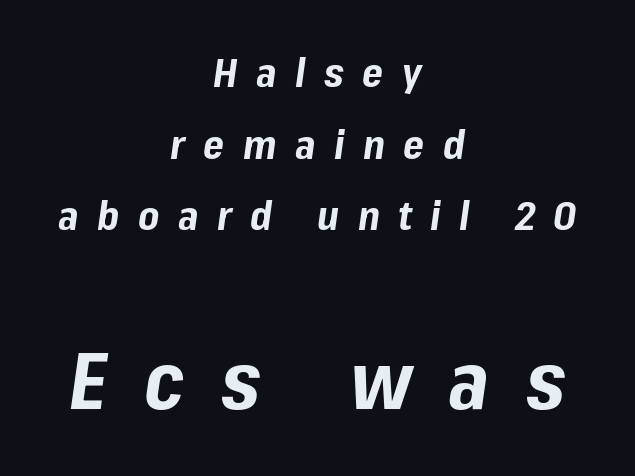
The image shows 80 px bold type, italic (leaning right); set centered, line spacing 1.79x, unusually wide letter spacing (+0.46 em), not underlined; the second (bottom) block is 2.0x larger; low stroke contrast and a medium x-height.
